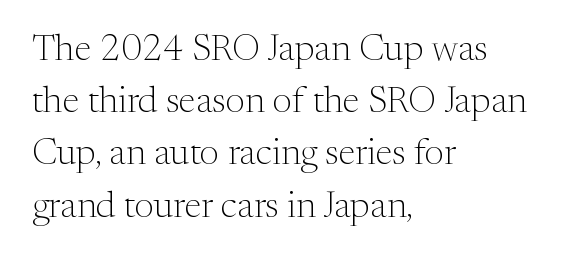
The image shows 37 px light serif type, upright; set left-aligned, normal line spacing (1.41x), normal letter spacing, not underlined; medium stroke contrast and a medium x-height.
